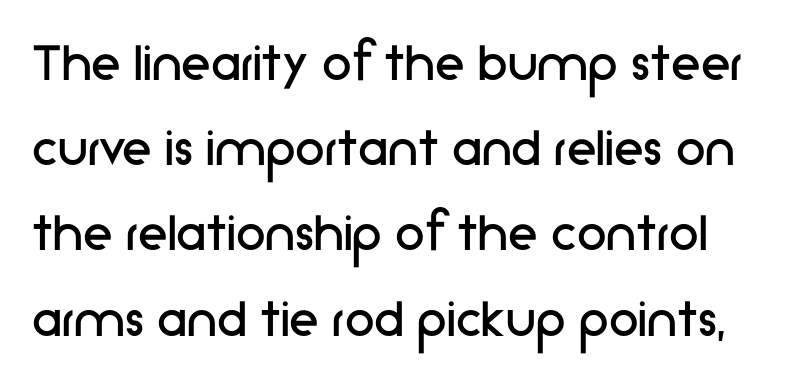
{"serif": "no", "italic": "no", "bold": "no", "weight": "regular", "width": "normal", "stroke_contrast": "low", "x_height": "medium", "monospaced": "no", "underline": "no", "line_spacing": "normal", "line_spacing_ratio": 1.42, "letter_spacing": "normal", "letter_spacing_em": 0.0, "glyph_px": 60}
